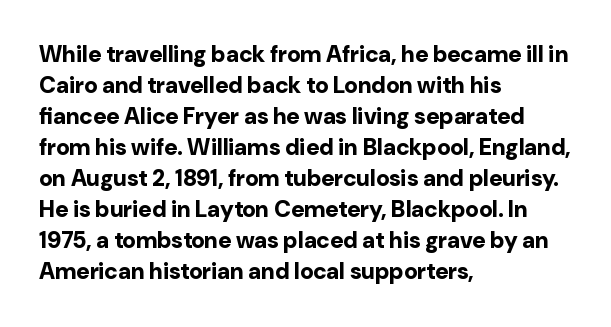
{"italic": "no", "bold": "yes", "underline": "no", "align": "left", "line_spacing": "normal", "line_spacing_ratio": 1.35, "letter_spacing": "normal", "letter_spacing_em": 0.0, "glyph_px": 23}
